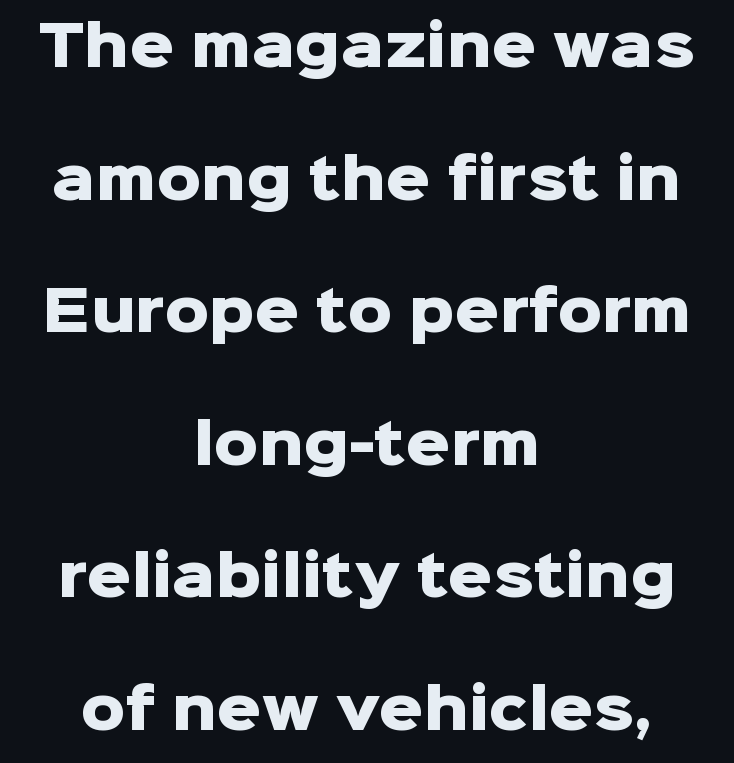
{"serif": "no", "italic": "no", "bold": "yes", "weight": "heavy", "width": "normal", "stroke_contrast": "low", "x_height": "medium", "monospaced": "no", "underline": "no", "align": "center", "line_spacing": "loose", "line_spacing_ratio": 2.41, "letter_spacing": "normal", "letter_spacing_em": 0.0, "glyph_px": 55}
